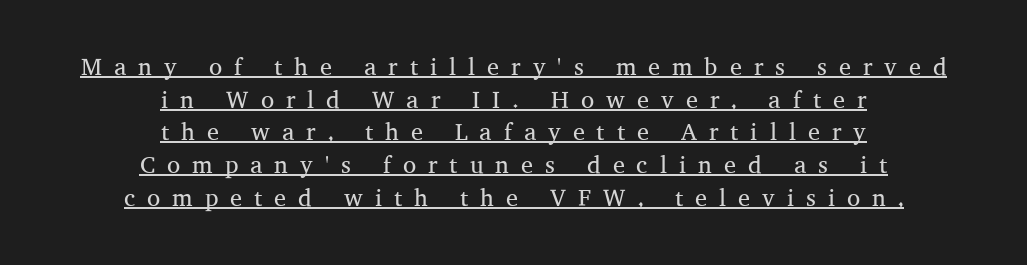
The text block is weighted toward neither margin, spreading evenly from the middle. The strokes carry an ordinary text weight at most. A continuous stroke trails under the words, as in a hyperlink. Ordinary non-slanted type is in use. The gaps between neighbouring characters are conspicuously large.
